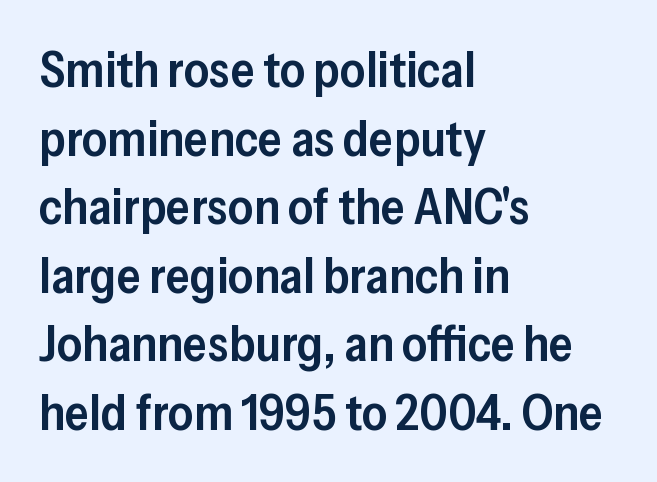
Q: Is the text bold? A: Semi-bold.
Q: Is the text italic (slanted)? A: No, it is upright.
Q: Is the typeface a serif or a sans-serif typeface? A: Sans-serif.
Q: Is the text underlined? A: No.
Q: How is the paragraph aligned? A: Left-aligned.
Q: Is the spacing between letters normal or unusually wide? A: Normal.
Q: Is the spacing between lines tight, normal or loose? A: Normal.
Q: Width (condensed, normal, or wide)? A: Normal.
Q: Stroke contrast? A: Low.
Q: x-height? A: Medium.
Q: Monospaced? A: No.
